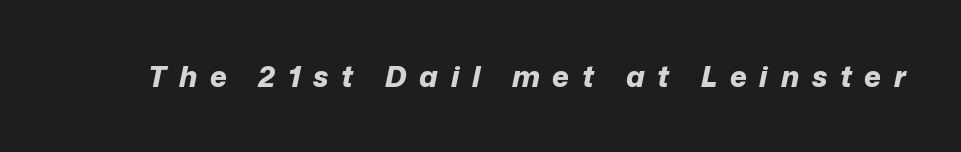
{"italic": "yes", "lean": "right", "slant_degrees": 12, "bold": "yes", "weight": "bold", "width": "normal", "stroke_contrast": "low", "x_height": "medium", "monospaced": "no", "underline": "no", "letter_spacing": "wide", "letter_spacing_em": 0.44, "glyph_px": 29}
